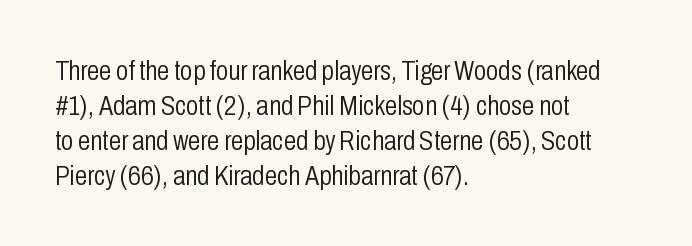
{"serif": "no", "italic": "no", "bold": "no", "weight": "light", "width": "condensed", "stroke_contrast": "low", "x_height": "medium", "monospaced": "no", "underline": "no", "align": "left", "line_spacing": "normal", "line_spacing_ratio": 1.25, "letter_spacing": "normal", "letter_spacing_em": 0.0, "glyph_px": 28}
